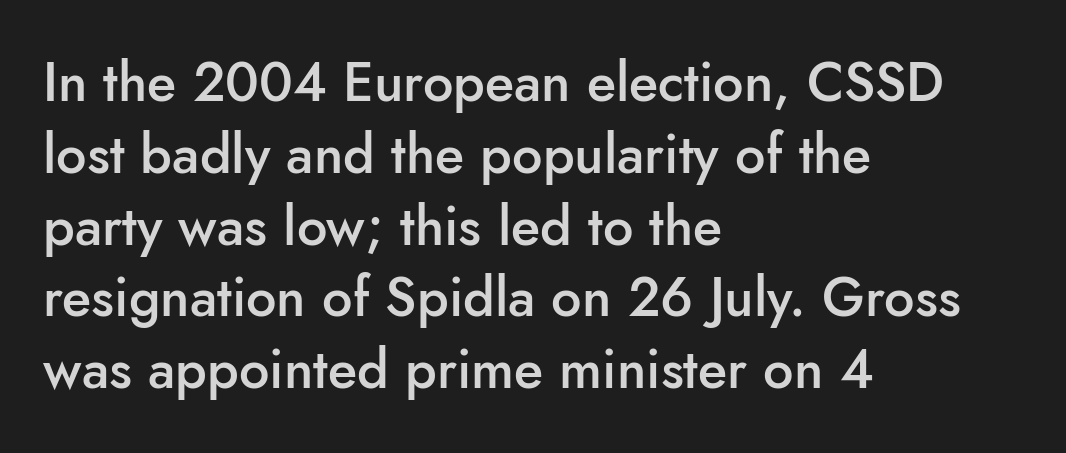
The image shows 54 px semibold sans-serif type, upright; set left-aligned, normal line spacing (1.33x), normal letter spacing, not underlined; low stroke contrast and a small x-height.
